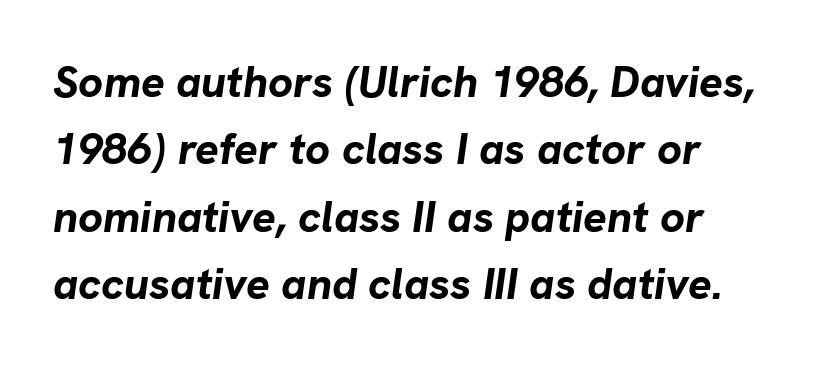
The image shows 44 px bold type, italic (leaning right); set left-aligned, normal line spacing (1.53x), normal letter spacing, not underlined; low stroke contrast and a medium x-height.
